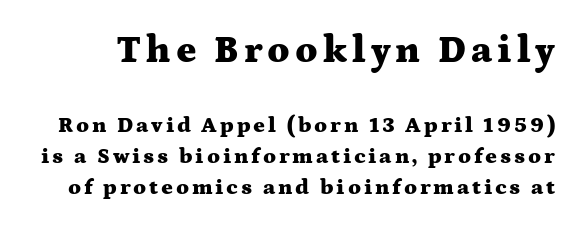
{"serif": "yes", "italic": "no", "bold": "yes", "weight": "heavy", "width": "wide", "stroke_contrast": "medium", "x_height": "medium", "monospaced": "no", "underline": "no", "line_spacing": "normal", "line_spacing_ratio": 1.41, "larger_block": "first", "size_ratio": 1.73, "glyph_px": 38}
